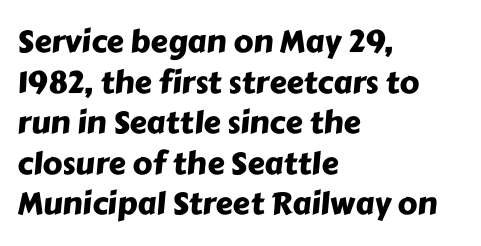
{"serif": "no", "width": "normal", "stroke_contrast": "low", "x_height": "medium", "monospaced": "no", "underline": "no", "align": "left", "line_spacing": "normal", "line_spacing_ratio": 1.31, "letter_spacing": "normal", "letter_spacing_em": 0.0, "glyph_px": 31}
